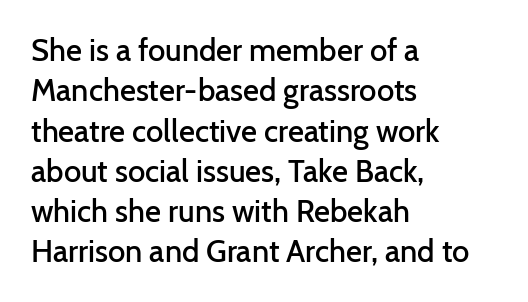
Q: Is the text bold? A: Semi-bold.
Q: Is the text italic (slanted)? A: No, it is upright.
Q: Is the typeface a serif or a sans-serif typeface? A: Sans-serif.
Q: Is the text underlined? A: No.
Q: How is the paragraph aligned? A: Left-aligned.
Q: Is the spacing between letters normal or unusually wide? A: Normal.
Q: Is the spacing between lines tight, normal or loose? A: Normal.
Q: Width (condensed, normal, or wide)? A: Normal.
Q: Stroke contrast? A: Low.
Q: x-height? A: Medium.
Q: Monospaced? A: No.
